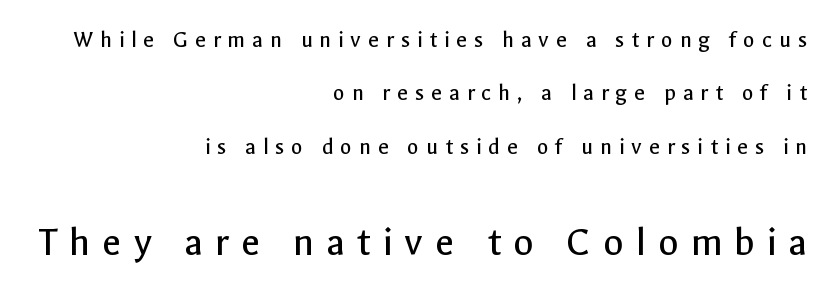
The image shows 42 px regular-weight sans-serif type, upright; set right-aligned, loose line spacing (2.22x), unusually wide letter spacing (+0.28 em), not underlined; the second (bottom) block is 1.75x larger; a medium x-height.
